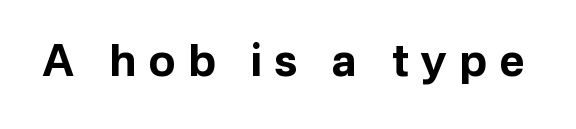
{"serif": "no", "italic": "no", "bold": "yes", "weight": "bold", "width": "normal", "stroke_contrast": "low", "x_height": "medium", "monospaced": "no", "underline": "no", "letter_spacing": "wide", "letter_spacing_em": 0.28, "glyph_px": 44}
